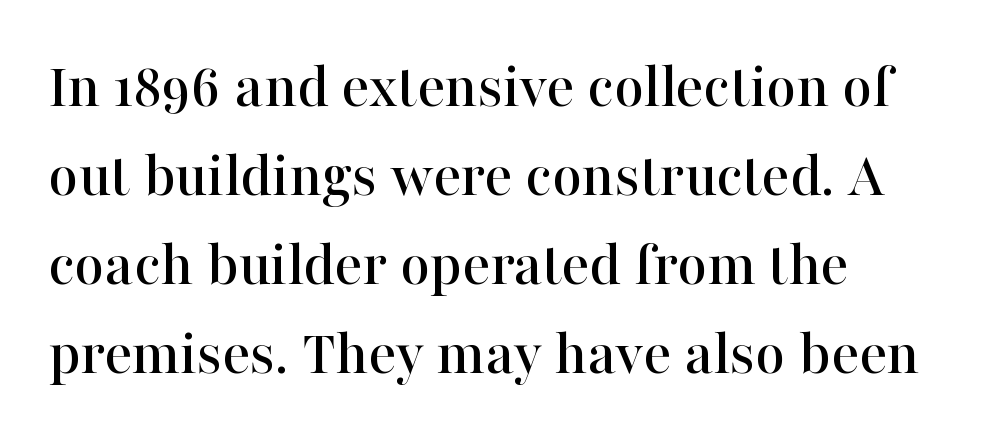
Q: Is the text italic (slanted)? A: No, it is upright.
Q: Is the typeface a serif or a sans-serif typeface? A: Serif.
Q: Is the text underlined? A: No.
Q: Is the spacing between letters normal or unusually wide? A: Normal.
Q: Is the spacing between lines tight, normal or loose? A: Normal.
Q: Width (condensed, normal, or wide)? A: Normal.
Q: Stroke contrast? A: High.
Q: x-height? A: Medium.
Q: Monospaced? A: No.
